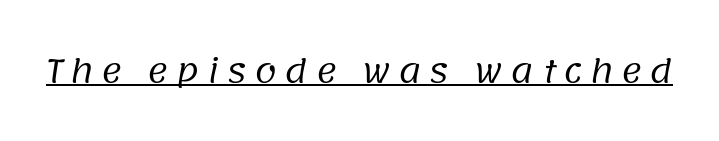
Q: Is the text bold? A: No.
Q: Is the typeface a serif or a sans-serif typeface? A: Sans-serif.
Q: Is the text underlined? A: Yes.
Q: Is the spacing between letters normal or unusually wide? A: Unusually wide.
Q: Width (condensed, normal, or wide)? A: Normal.
Q: Stroke contrast? A: Low.
Q: x-height? A: Large.
Q: Monospaced? A: No.
